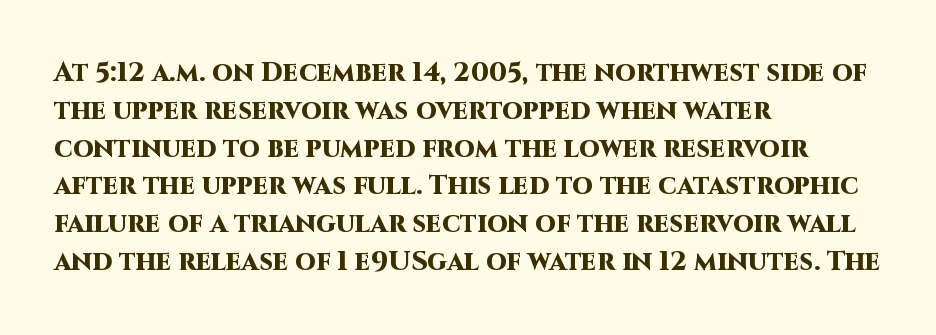
{"italic": "no", "bold": "yes", "underline": "no", "align": "left", "line_spacing": "normal", "line_spacing_ratio": 1.4, "letter_spacing": "normal", "letter_spacing_em": 0.0, "glyph_px": 27}
